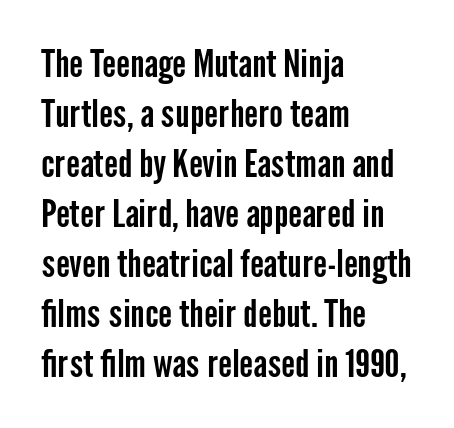
The image shows 37 px condensed sans-serif type, upright; set left-aligned, normal line spacing (1.35x), normal letter spacing, not underlined; low stroke contrast and a medium x-height.
